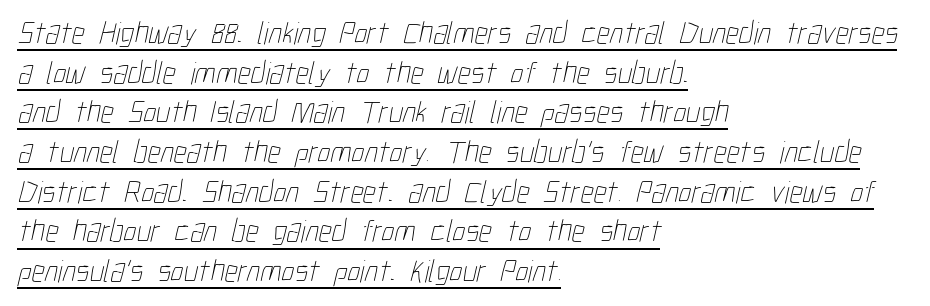
These lines are rendered in a variable-pitch font. Caption: lettering with a line underneath. Weight class: somewhere from thin through regular. Short and long lines alike share a common starting point at left. The type is set solid horizontally, with unmodified tracking.
